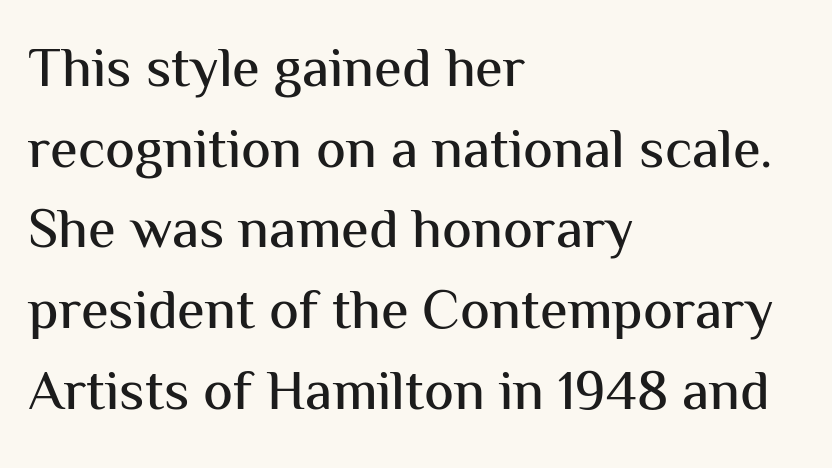
The image shows 56 px sans-serif type, upright; set left-aligned, normal line spacing (1.44x), normal letter spacing, not underlined; medium stroke contrast and a medium x-height.
